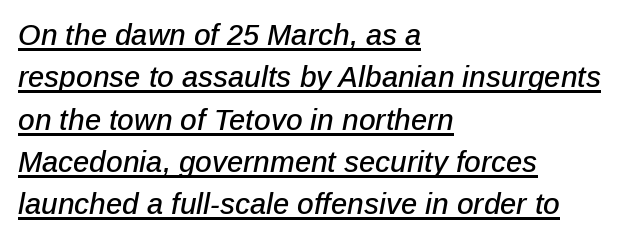
The image shows 29 px text type, italic (leaning right); set left-aligned, normal line spacing (1.46x), normal letter spacing, underlined; low stroke contrast and a medium x-height.
